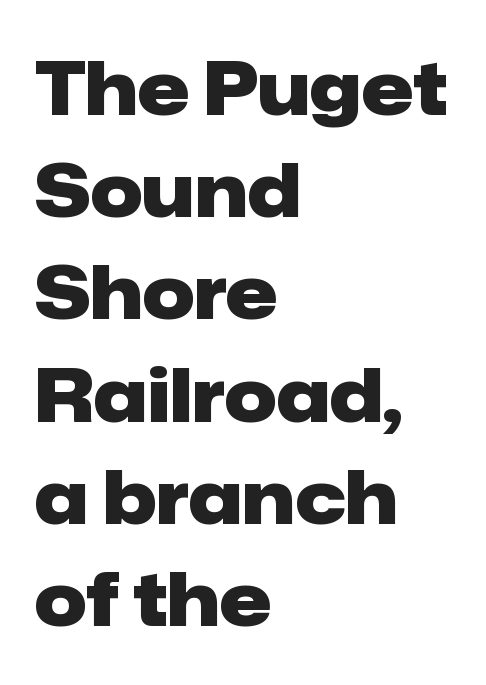
Do the characters align in a grid? No, the font is proportional. Letterform terminals end flat and unadorned throughout the passage. Caption: multi-line text, flush left, ragged right. Heavy-handed strokes throughout: this text is bold.
